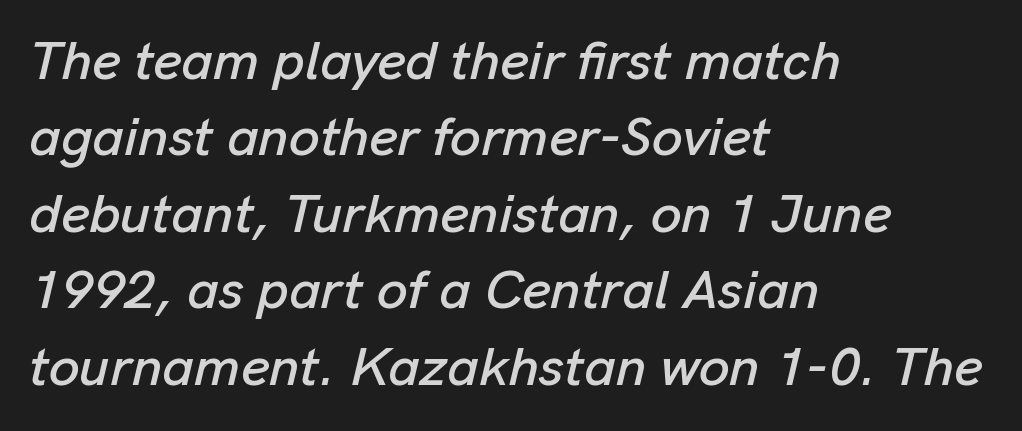
Q: Is the text italic (slanted)? A: Yes, it leans right by about 13 degrees.
Q: Is the text underlined? A: No.
Q: How is the paragraph aligned? A: Left-aligned.
Q: Is the spacing between letters normal or unusually wide? A: Normal.
Q: Is the spacing between lines tight, normal or loose? A: Normal.
Q: Width (condensed, normal, or wide)? A: Normal.
Q: Stroke contrast? A: Low.
Q: x-height? A: Medium.
Q: Monospaced? A: No.
